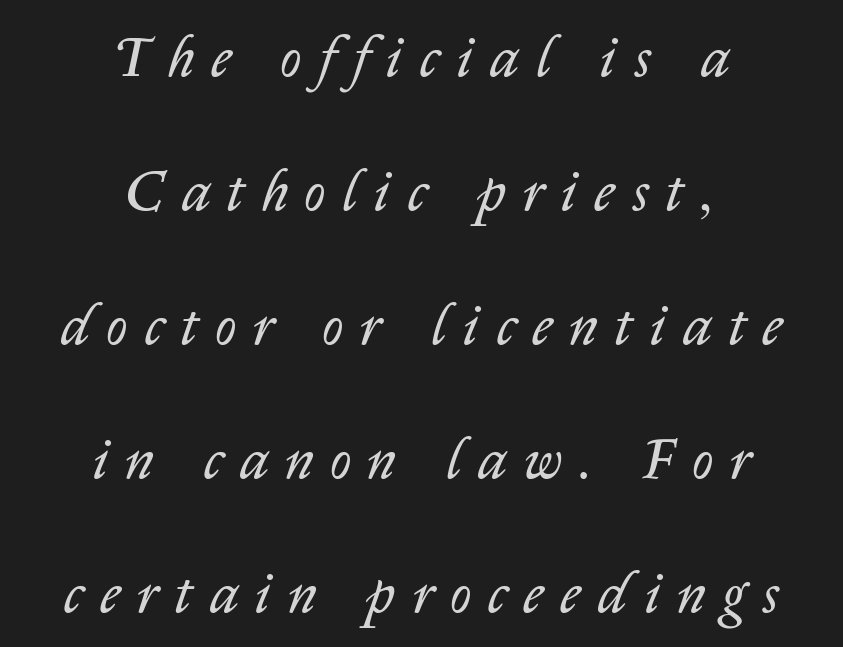
A student would call this center alignment; a typographer would say set centered. The horizontal fit of the characters is loose and conspicuously gappy. The face used here is proportionally spaced, like ordinary book or web type. Vertical spacing — loose. No heavy texture on the line: the type isn't bold. The specimen omits any rule beneath the text block's lines.
